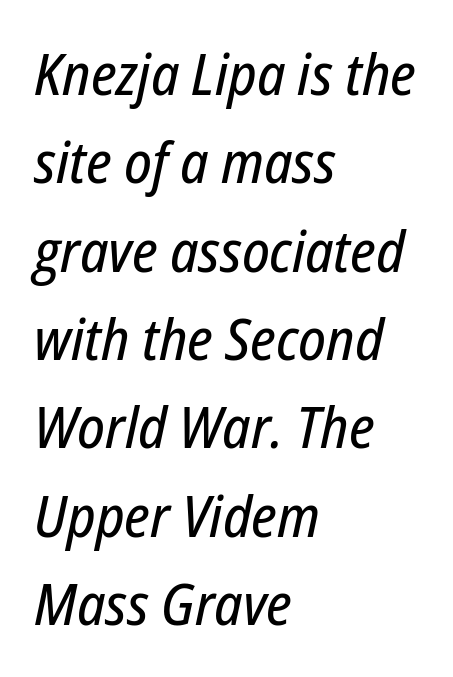
The foot of each line stays bare and open. Proportional: the letters do not fall into vertical columns. Every character sits at an angle, as italics do. Line starts are locked; line ends wander. What's the leading like? Ordinary, nothing unusual. Here the glyphs are tracked normally, forming tight word shapes.
